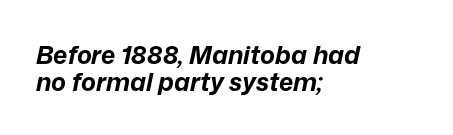
The image shows 25 px bold type, italic (leaning right); set left-aligned, tight line spacing (1.08x), normal letter spacing, not underlined.
